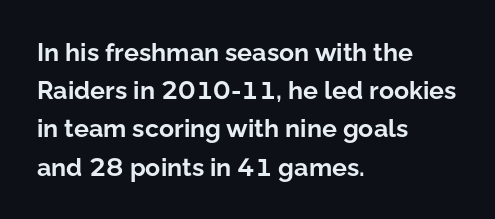
Q: Is the text bold? A: Yes.
Q: Is the text italic (slanted)? A: No, it is upright.
Q: Is the text underlined? A: No.
Q: How is the paragraph aligned? A: Left-aligned.
Q: Is the spacing between letters normal or unusually wide? A: Normal.
Q: Is the spacing between lines tight, normal or loose? A: Normal.
